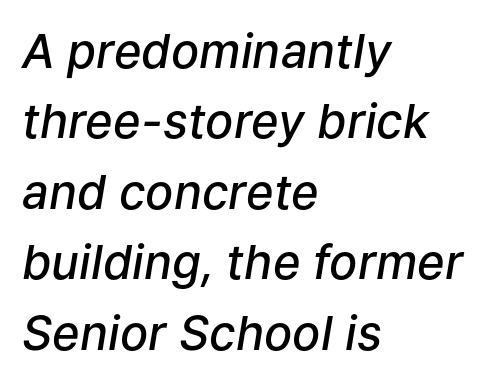
The rag falls on the right side of this text block. Underlining? Definitely not there. If you measured baseline to baseline, you'd find a middling distance. On the weight axis this lands at semibold, roughly 600. Note the varied advance widths — an 'i' is clearly narrower than an 'm'.
